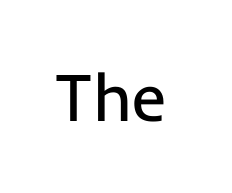
{"serif": "no", "italic": "no", "bold": "no", "weight": "regular", "width": "normal", "stroke_contrast": "low", "x_height": "medium", "monospaced": "no", "underline": "no", "letter_spacing": "normal", "letter_spacing_em": 0.0, "glyph_px": 67}
